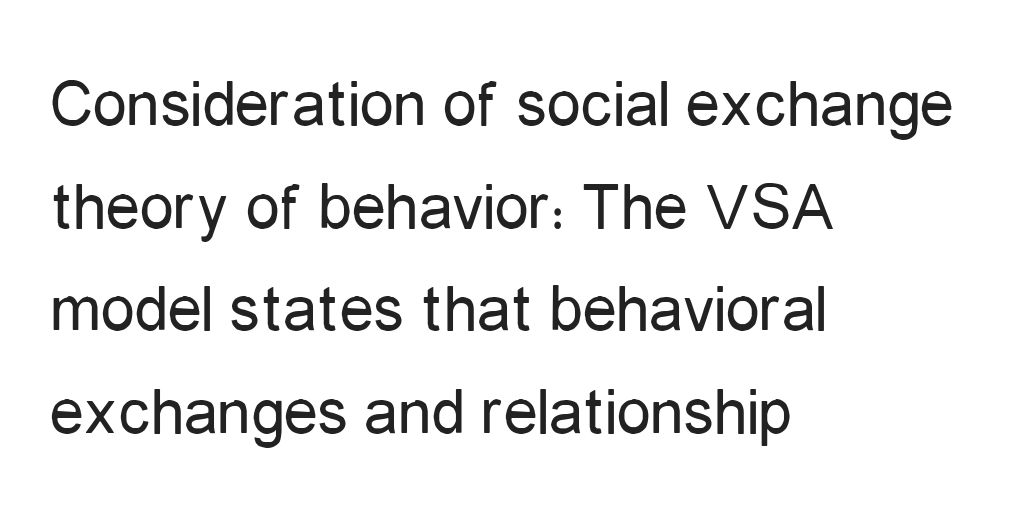
{"serif": "no", "italic": "no", "bold": "no", "weight": "regular", "width": "condensed", "stroke_contrast": "low", "x_height": "medium", "monospaced": "no", "underline": "no", "align": "left", "line_spacing": "normal", "line_spacing_ratio": 1.51, "letter_spacing": "normal", "letter_spacing_em": 0.0, "glyph_px": 68}
